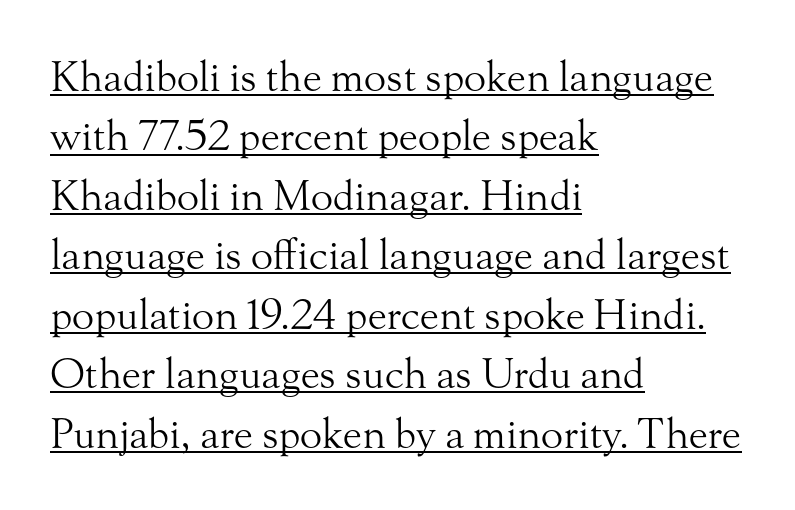
The image shows 41 px light serif type, upright; set left-aligned, normal line spacing (1.45x), normal letter spacing, underlined; medium stroke contrast and a small x-height.
